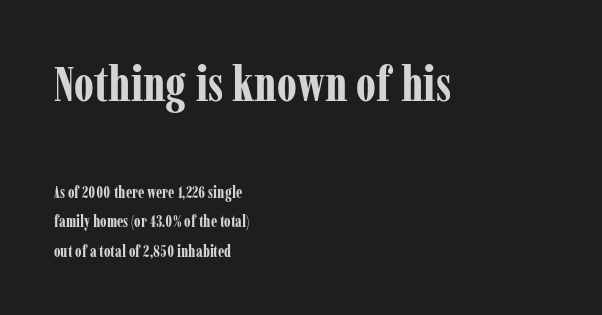
The image shows 49 px bold, condensed serif type, upright; set left-aligned, line spacing 1.82x, normal letter spacing, not underlined; the first (top) block is 3.06x larger; low stroke contrast and a medium x-height.
